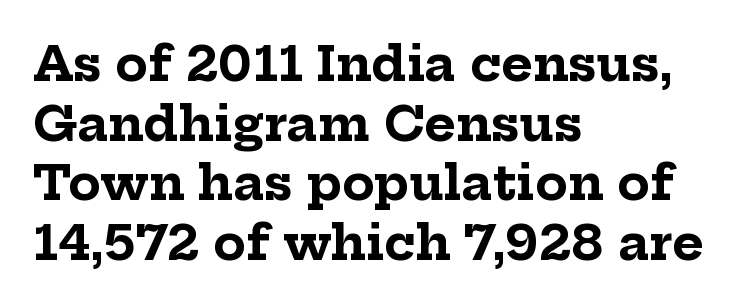
{"serif": "yes", "italic": "no", "bold": "yes", "weight": "bold", "width": "normal", "stroke_contrast": "low", "x_height": "medium", "monospaced": "no", "underline": "no", "align": "left", "line_spacing_ratio": 1.24, "letter_spacing": "normal", "letter_spacing_em": 0.0, "glyph_px": 48}
